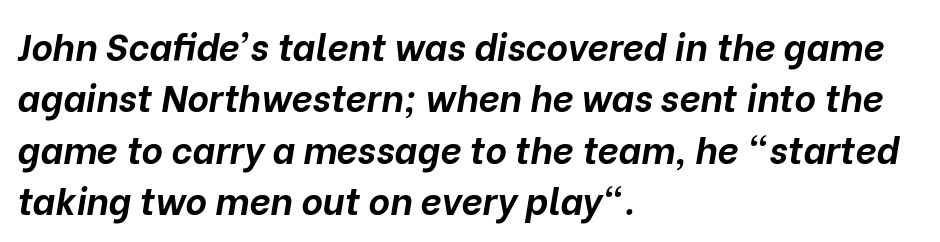
{"italic": "yes", "lean": "right", "slant_degrees": 10, "bold": "yes", "weight": "bold", "width": "normal", "stroke_contrast": "low", "x_height": "medium", "monospaced": "no", "underline": "no", "align": "left", "line_spacing": "normal", "line_spacing_ratio": 1.39, "letter_spacing": "normal", "letter_spacing_em": 0.0, "glyph_px": 37}
